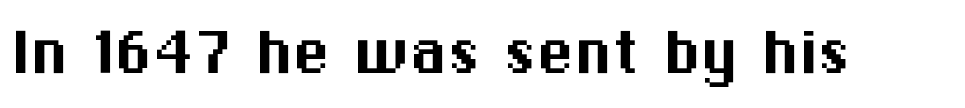
A typesetter would label this face a sans. Words float on clear page, feet unadorned. This sample has the flowing, uneven cadence of proportional lettering. Upright lettering throughout. Each word holds together tightly as a unit, with standard inter-letter gaps.
